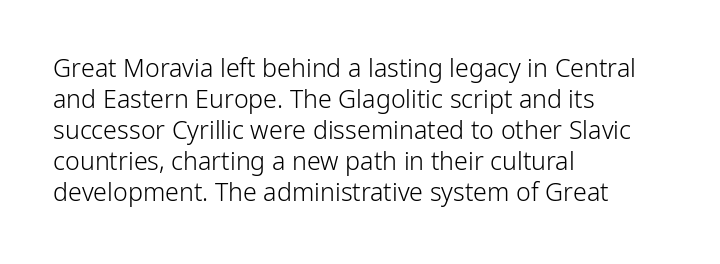
{"italic": "no", "bold": "no", "underline": "no", "align": "left", "line_spacing_ratio": 1.24, "letter_spacing": "normal", "letter_spacing_em": 0.0, "glyph_px": 25}
